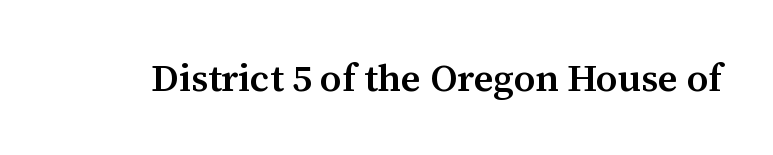
Underline: absent. The characters display serif detailing at their extremities. This rendering leaves character spacing at its baseline value. Designer's note — italics off, roman on. Slightly chunky letters — semibold, I'd say, not full bold. Do the characters align in a grid? No, the font is proportional.
